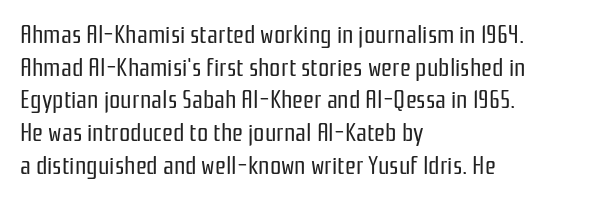
{"italic": "no", "bold": "no", "underline": "no", "align": "left", "line_spacing": "normal", "line_spacing_ratio": 1.31, "letter_spacing": "normal", "letter_spacing_em": 0.0, "glyph_px": 25}
